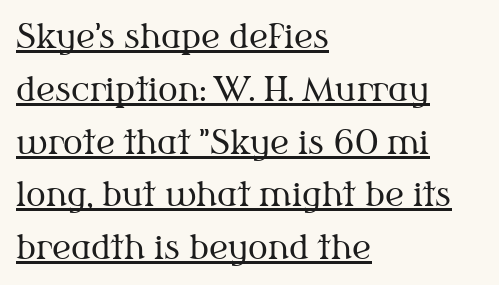
The image shows 33 px regular-weight serif type, upright; set left-aligned, normal line spacing (1.6x), normal letter spacing, underlined; medium stroke contrast and a medium x-height.
